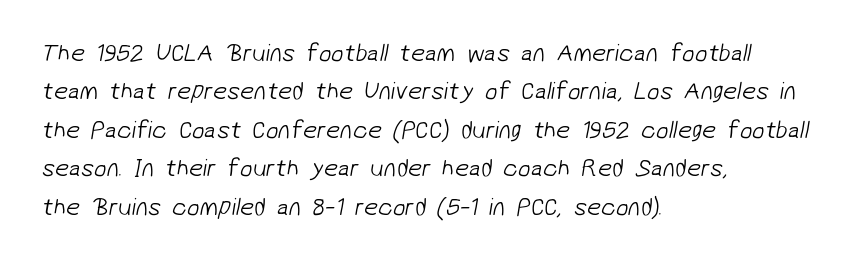
The image shows 25 px text type; set left-aligned, normal line spacing (1.54x), normal letter spacing, not underlined.
